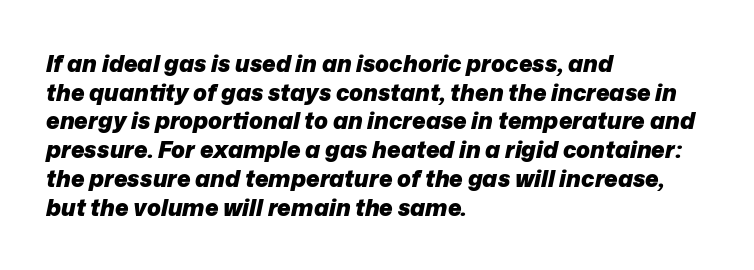
The image shows 23 px bold type, italic (leaning right); set left-aligned, normal line spacing (1.25x), normal letter spacing, not underlined.
